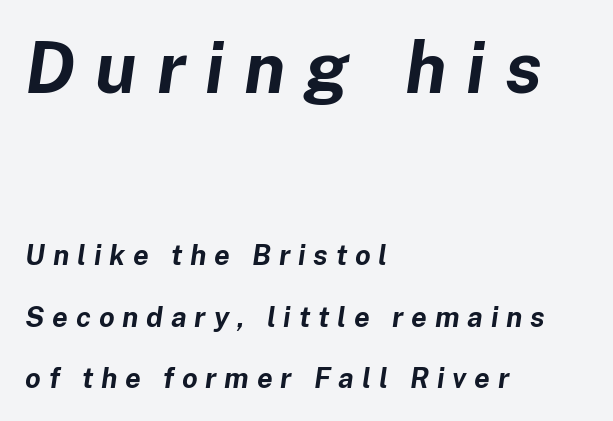
Q: Is the text bold? A: Yes.
Q: Is the text italic (slanted)? A: Yes, it leans right by about 8 degrees.
Q: Is the text underlined? A: No.
Q: How is the paragraph aligned? A: Left-aligned.
Q: Is the spacing between letters normal or unusually wide? A: Unusually wide.
Q: Is the spacing between lines tight, normal or loose? A: Loose.
Q: Which block of text is set in a larger size, the first (top) or the second (bottom)? A: The first (top) one.
Q: Width (condensed, normal, or wide)? A: Normal.
Q: Stroke contrast? A: Low.
Q: x-height? A: Medium.
Q: Monospaced? A: No.
